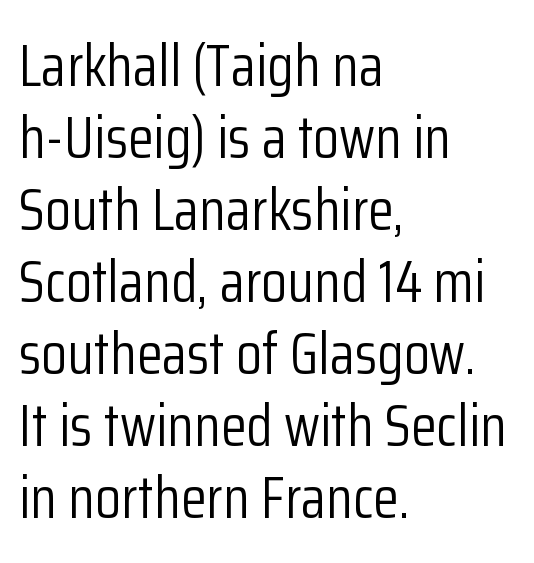
The image shows 59 px light, condensed sans-serif type, upright; set left-aligned, line spacing 1.22x, normal letter spacing, not underlined; low stroke contrast and a medium x-height.
